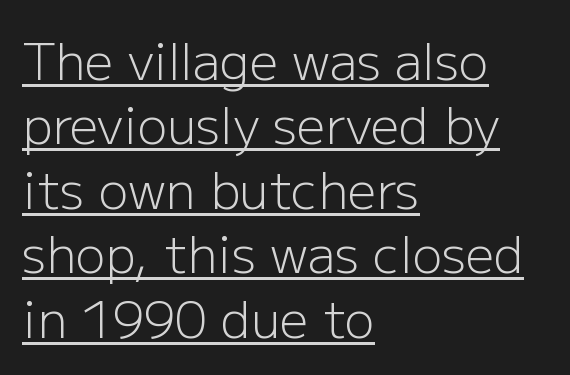
{"serif": "no", "italic": "no", "bold": "no", "weight": "light", "width": "normal", "stroke_contrast": "low", "x_height": "medium", "monospaced": "no", "underline": "yes", "align": "left", "line_spacing": "normal", "line_spacing_ratio": 1.29, "letter_spacing": "normal", "letter_spacing_em": 0.0, "glyph_px": 50}
